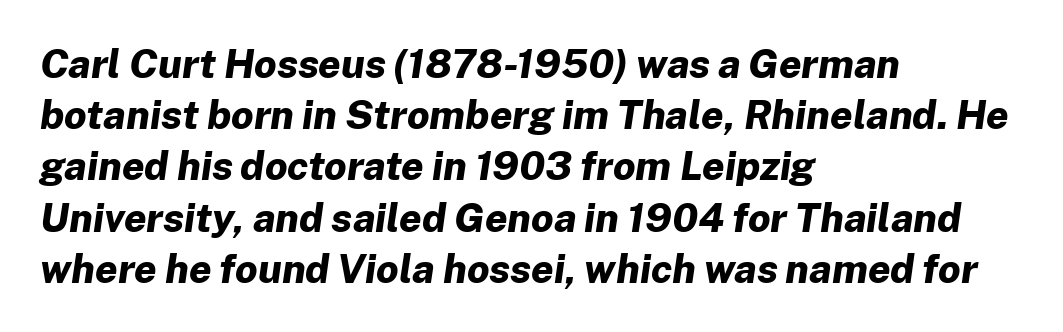
{"italic": "yes", "lean": "right", "slant_degrees": 8, "bold": "yes", "weight": "bold", "width": "normal", "stroke_contrast": "low", "x_height": "medium", "monospaced": "no", "underline": "no", "align": "left", "line_spacing": "normal", "line_spacing_ratio": 1.28, "letter_spacing": "normal", "letter_spacing_em": 0.0, "glyph_px": 40}
